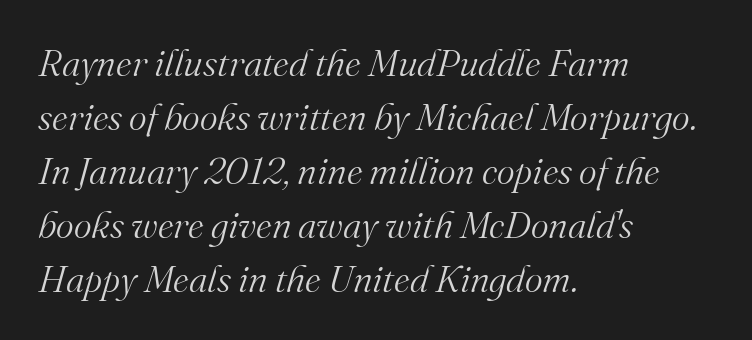
{"serif": "yes", "italic": "yes", "lean": "right", "slant_degrees": 16, "bold": "no", "weight": "light", "width": "normal", "stroke_contrast": "medium", "x_height": "small", "monospaced": "no", "underline": "no", "align": "left", "line_spacing": "normal", "line_spacing_ratio": 1.42, "letter_spacing": "normal", "letter_spacing_em": 0.0, "glyph_px": 38}
